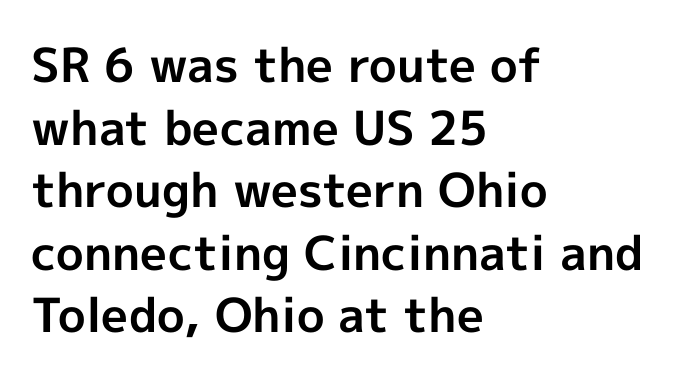
Q: Is the text bold? A: Yes.
Q: Is the text italic (slanted)? A: No, it is upright.
Q: Is the typeface a serif or a sans-serif typeface? A: Sans-serif.
Q: Is the text underlined? A: No.
Q: How is the paragraph aligned? A: Left-aligned.
Q: Is the spacing between letters normal or unusually wide? A: Normal.
Q: Is the spacing between lines tight, normal or loose? A: Normal.
Q: Width (condensed, normal, or wide)? A: Normal.
Q: x-height? A: Medium.
Q: Monospaced? A: No.
